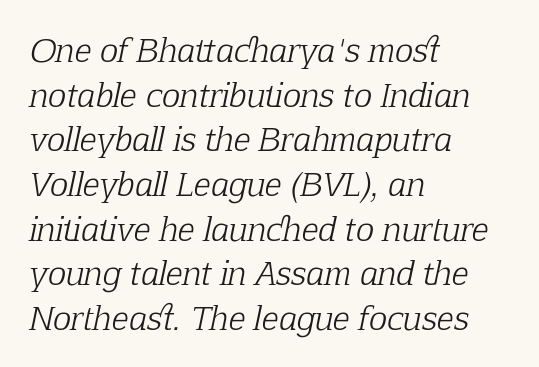
Ink coverage per letter is moderate at most. In terms of letterspacing, this is plain default setting. Glance below the letters and you will spot only blank space. Is the type slanted? Yes — the strokes lean at a clear angle. A classic flush-left, rag-right setting is used for this passage.
